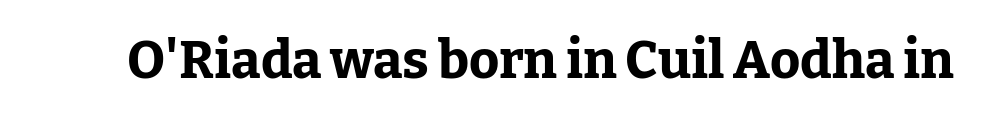
The image shows 52 px bold serif type, upright; set normal letter spacing, not underlined; low stroke contrast and a medium x-height.
